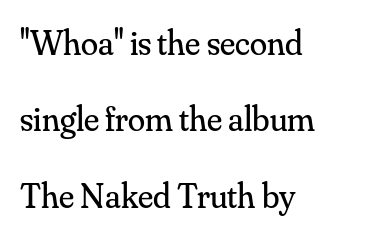
Q: Is the text bold? A: No.
Q: Is the text italic (slanted)? A: No, it is upright.
Q: Is the typeface a serif or a sans-serif typeface? A: Serif.
Q: Is the text underlined? A: No.
Q: How is the paragraph aligned? A: Left-aligned.
Q: Is the spacing between letters normal or unusually wide? A: Normal.
Q: Is the spacing between lines tight, normal or loose? A: Loose.
Q: Width (condensed, normal, or wide)? A: Normal.
Q: Stroke contrast? A: Medium.
Q: x-height? A: Small.
Q: Monospaced? A: No.
